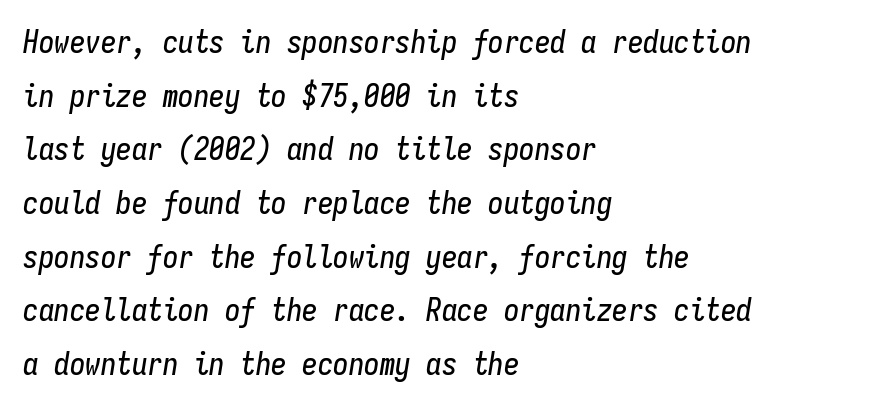
You could count columns in this text — the font is strictly monospaced. No word sits above an underline. Look at the tracking — it's just the regular setting, nothing added. The glyphs look as if they've been sheared to an angle. This rendering uses left alignment, leaving the right contour irregular.
